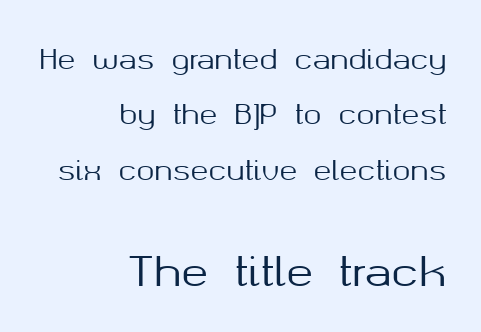
Q: Is the text italic (slanted)? A: No, it is upright.
Q: Is the typeface a serif or a sans-serif typeface? A: Sans-serif.
Q: Is the text underlined? A: No.
Q: How is the paragraph aligned? A: Right-aligned.
Q: Is the spacing between letters normal or unusually wide? A: Normal.
Q: Is the spacing between lines tight, normal or loose? A: Loose.
Q: Which block of text is set in a larger size, the first (top) or the second (bottom)? A: The second (bottom) one.
Q: Width (condensed, normal, or wide)? A: Normal.
Q: Stroke contrast? A: Medium.
Q: x-height? A: Medium.
Q: Monospaced? A: No.
